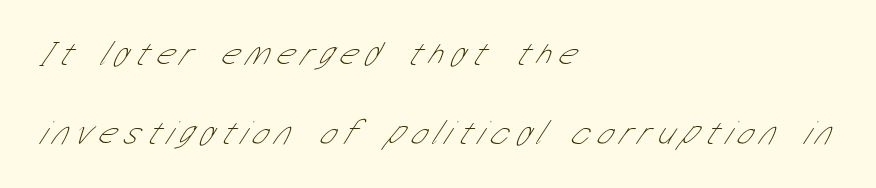
The image shows 34 px thin, condensed sans-serif type; set left-aligned, loose line spacing (2.32x), unusually wide letter spacing (+0.21 em), not underlined; low stroke contrast and a medium x-height.
